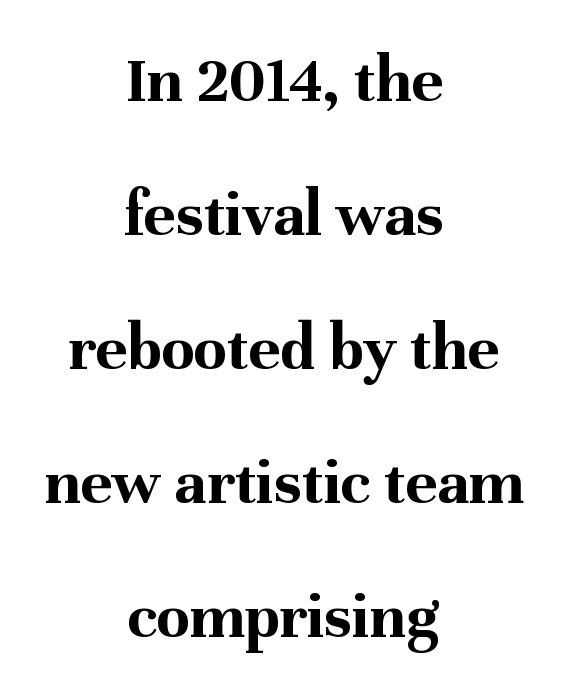
Q: Is the text bold? A: Yes.
Q: Is the text italic (slanted)? A: No, it is upright.
Q: Is the typeface a serif or a sans-serif typeface? A: Serif.
Q: Is the text underlined? A: No.
Q: How is the paragraph aligned? A: Centered.
Q: Is the spacing between letters normal or unusually wide? A: Normal.
Q: Is the spacing between lines tight, normal or loose? A: Loose.
Q: Width (condensed, normal, or wide)? A: Normal.
Q: Stroke contrast? A: Medium.
Q: x-height? A: Medium.
Q: Monospaced? A: No.
